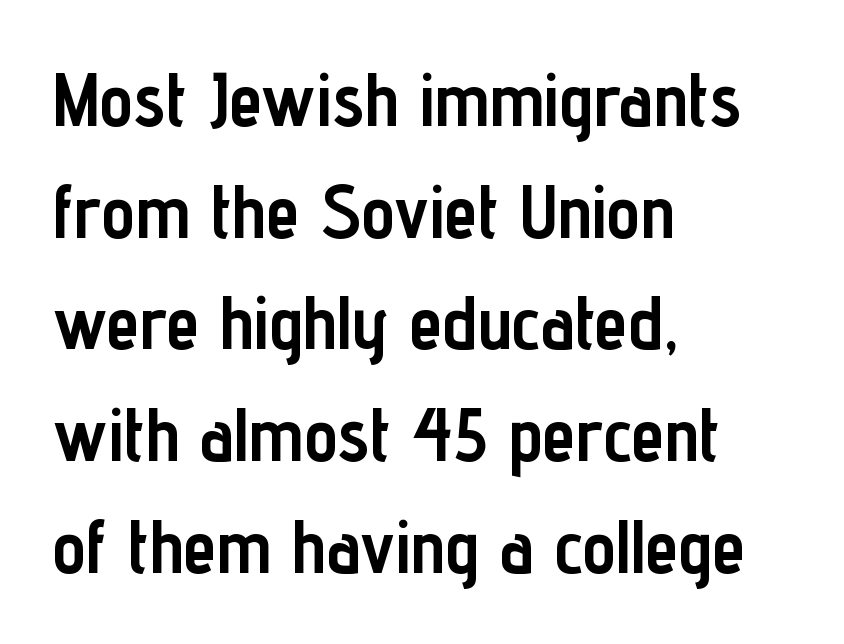
The image shows 75 px semibold, condensed sans-serif type, upright; set left-aligned, normal line spacing (1.49x), normal letter spacing, not underlined; low stroke contrast and a medium x-height.
